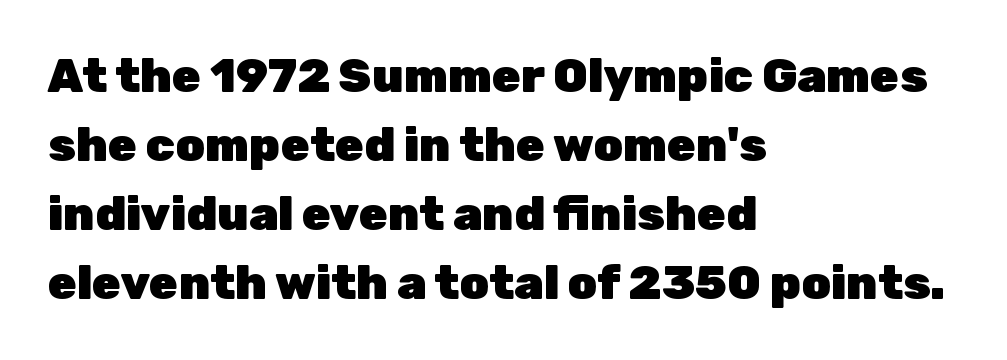
The image shows 47 px heavy sans-serif type, upright; set left-aligned, normal line spacing (1.47x), normal letter spacing, not underlined; low stroke contrast and a medium x-height.
